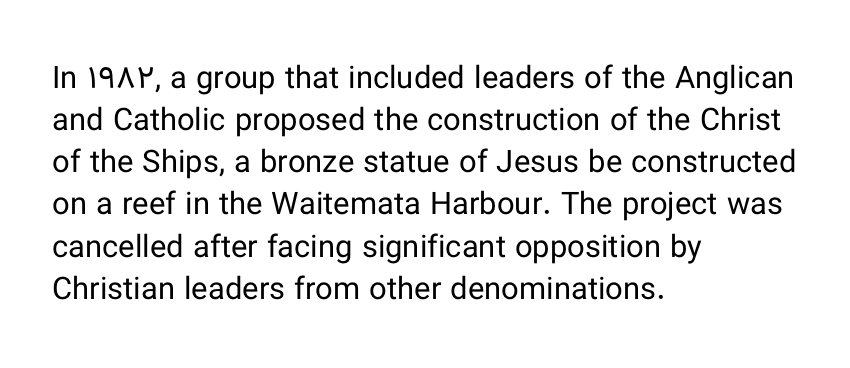
{"serif": "no", "italic": "no", "bold": "no", "weight": "regular", "width": "normal", "stroke_contrast": "low", "x_height": "medium", "monospaced": "no", "underline": "no", "align": "left", "line_spacing": "normal", "line_spacing_ratio": 1.36, "letter_spacing": "normal", "letter_spacing_em": 0.0, "glyph_px": 31}
